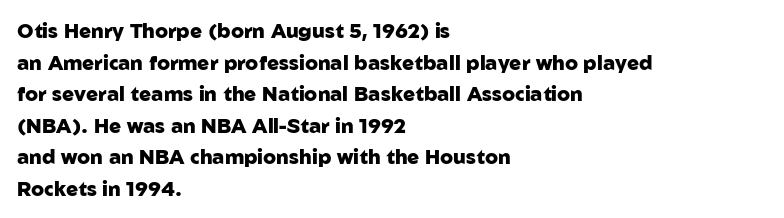
The image shows 20 px bold type, upright; set left-aligned, normal line spacing (1.58x), normal letter spacing, not underlined.
